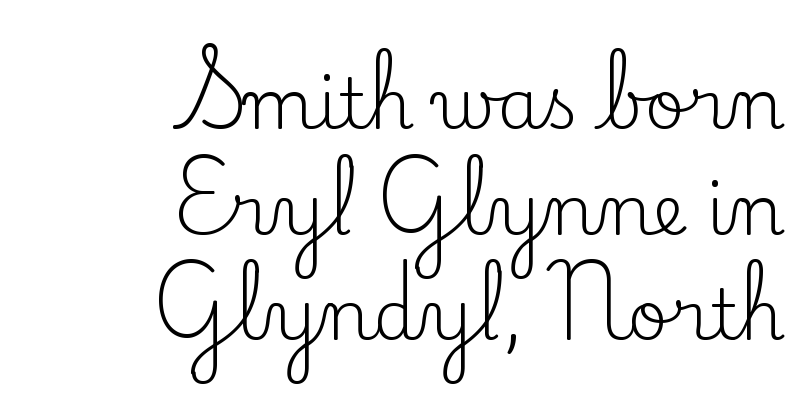
Q: Is the text bold? A: No.
Q: Is the text italic (slanted)? A: No, it is upright.
Q: Is the text underlined? A: No.
Q: How is the paragraph aligned? A: Right-aligned.
Q: Is the spacing between letters normal or unusually wide? A: Normal.
Q: Is the spacing between lines tight, normal or loose? A: Normal.
Q: Width (condensed, normal, or wide)? A: Normal.
Q: Stroke contrast? A: Low.
Q: x-height? A: Small.
Q: Monospaced? A: No.
